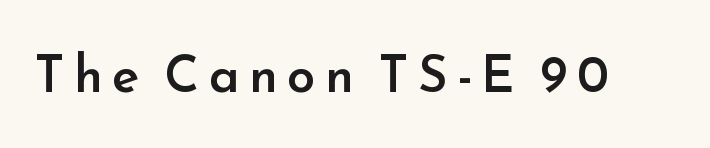
{"serif": "no", "italic": "no", "bold": "semi", "weight": "semibold", "width": "normal", "stroke_contrast": "low", "x_height": "small", "monospaced": "no", "underline": "no", "glyph_px": 51}
